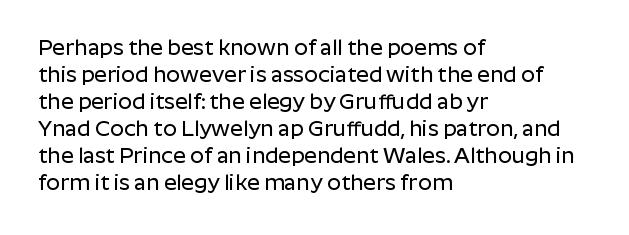
{"italic": "no", "underline": "no", "align": "left", "line_spacing_ratio": 1.23, "letter_spacing": "normal", "letter_spacing_em": 0.0, "glyph_px": 22}
